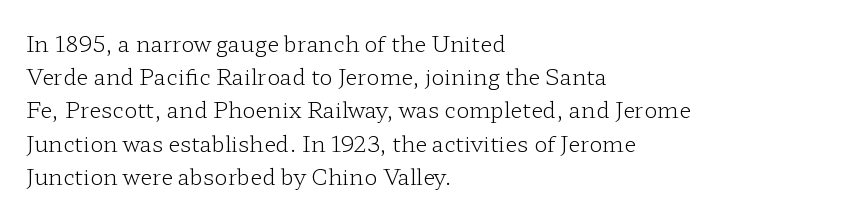
Q: Is the text bold? A: No.
Q: Is the text italic (slanted)? A: No, it is upright.
Q: Is the text underlined? A: No.
Q: How is the paragraph aligned? A: Left-aligned.
Q: Is the spacing between letters normal or unusually wide? A: Normal.
Q: Is the spacing between lines tight, normal or loose? A: Normal.
